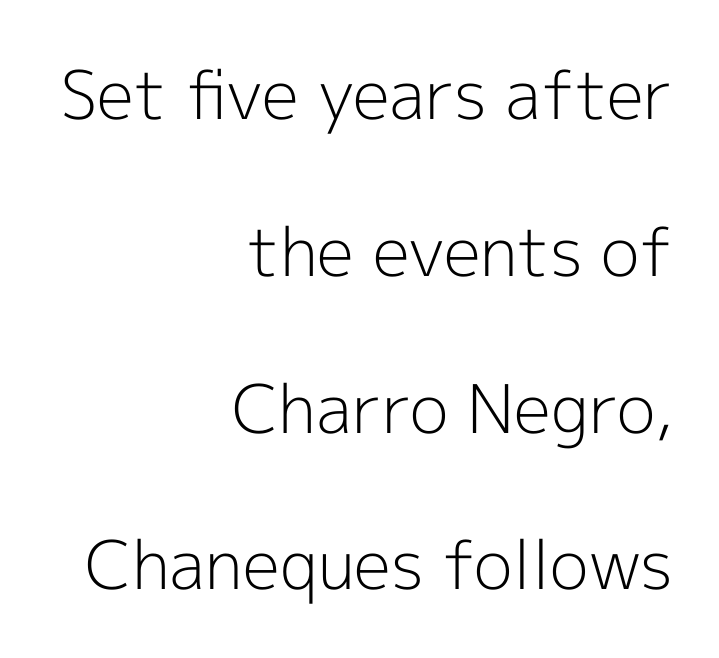
{"serif": "no", "italic": "no", "bold": "no", "weight": "light", "width": "normal", "x_height": "medium", "monospaced": "no", "underline": "no", "align": "right", "line_spacing": "loose", "line_spacing_ratio": 2.34, "letter_spacing": "normal", "letter_spacing_em": 0.0, "glyph_px": 67}
